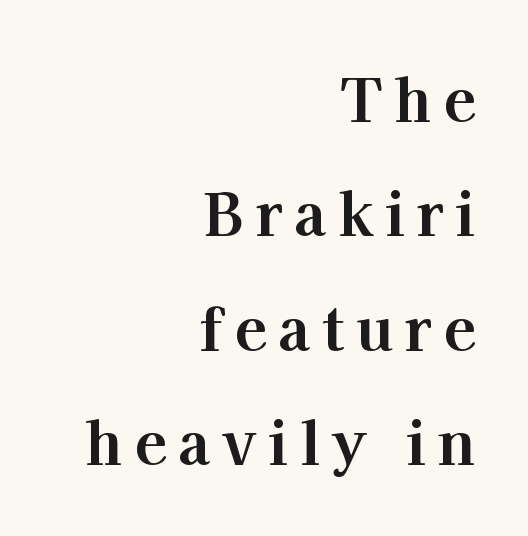
These lines are rendered in a variable-pitch font. The face used here is seriffed, in the tradition of book romans. Words appear elongated and porous because spacing is wide. The type sits square on the baseline with zero lean.
